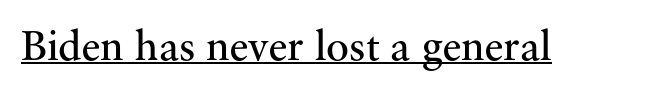
{"serif": "yes", "italic": "no", "bold": "no", "weight": "regular", "width": "normal", "stroke_contrast": "medium", "x_height": "small", "monospaced": "no", "underline": "yes", "letter_spacing": "normal", "letter_spacing_em": 0.0, "glyph_px": 43}
